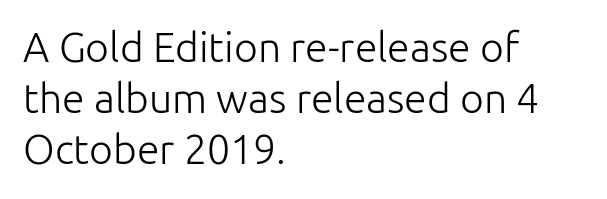
Notice how the passage keeps a crisp vertical edge on the left only. The rows are spaced the way most documents space them. Every character sits straight up, as roman type does. Looks like regular typesetting: each glyph gets only the width it needs. Stroke thickness stays within the range of a standard reading face or lighter. Letter spacing: default.
